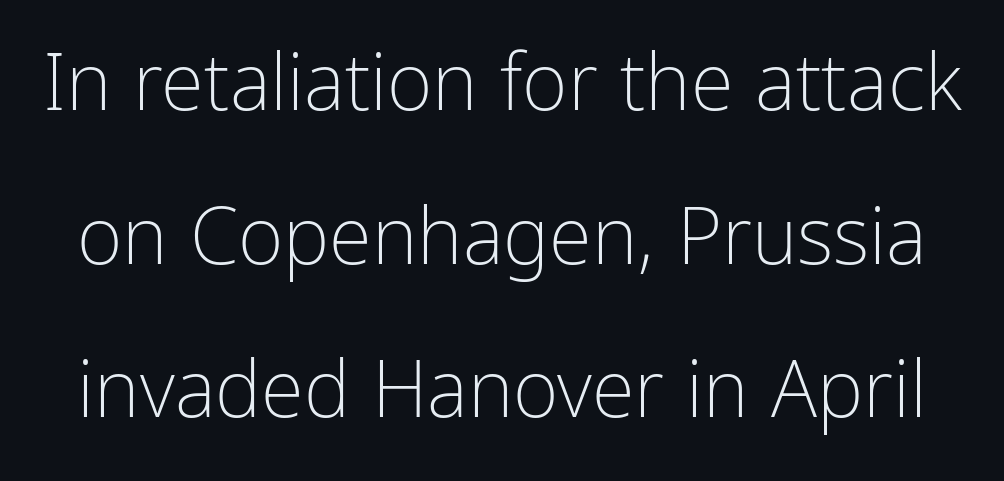
The image shows 78 px light, condensed sans-serif type, upright; set loose line spacing (1.97x), normal letter spacing, not underlined; low stroke contrast and a medium x-height.
